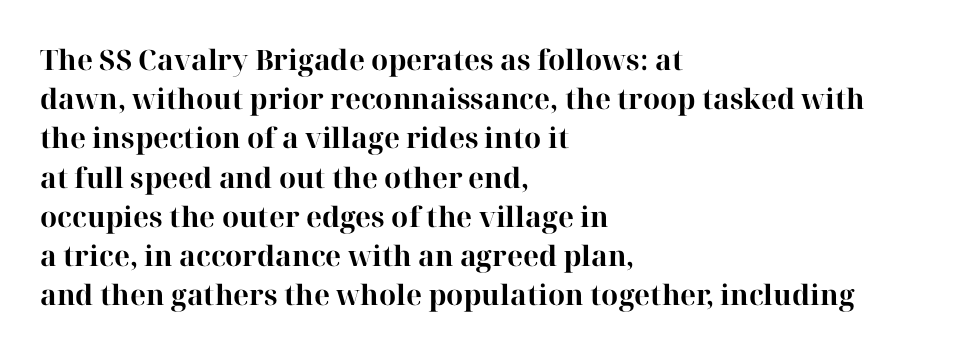
{"serif": "yes", "italic": "no", "bold": "yes", "weight": "bold", "width": "normal", "stroke_contrast": "high", "x_height": "medium", "monospaced": "no", "underline": "no", "align": "left", "line_spacing": "normal", "line_spacing_ratio": 1.4, "letter_spacing": "normal", "letter_spacing_em": 0.0, "glyph_px": 28}
